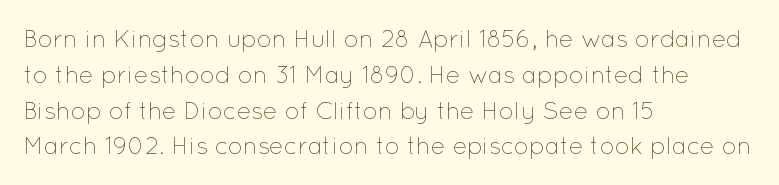
The setting favours the left margin, as ordinary paragraphs usually do. Upright lettering throughout. Letter spacing: default. No chunkiness to these letters — they're not bold.
